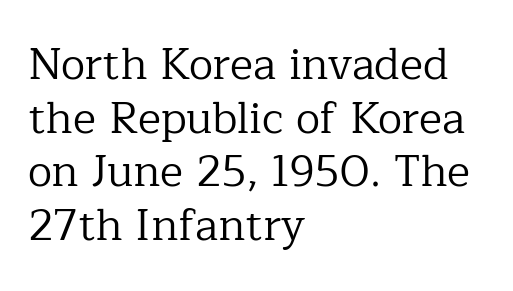
Q: Is the text bold? A: No.
Q: Is the text italic (slanted)? A: No, it is upright.
Q: Is the typeface a serif or a sans-serif typeface? A: Serif.
Q: Is the text underlined? A: No.
Q: How is the paragraph aligned? A: Left-aligned.
Q: Is the spacing between letters normal or unusually wide? A: Normal.
Q: Width (condensed, normal, or wide)? A: Normal.
Q: Stroke contrast? A: Low.
Q: x-height? A: Medium.
Q: Monospaced? A: No.
